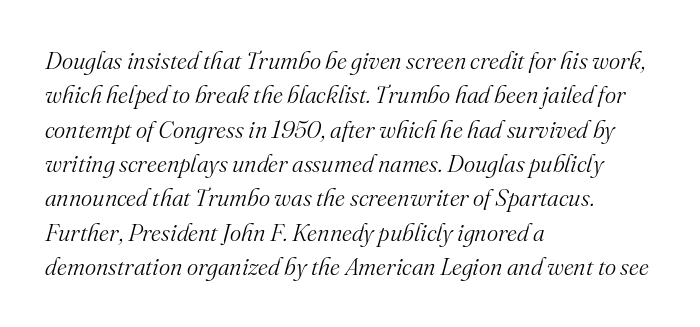
Is the letter spacing exaggerated? No — it looks like the ordinary default. It's the slanting kind of type. The compositor pushed each line to the left boundary. Normally led — the rows are evenly, conventionally spaced.
